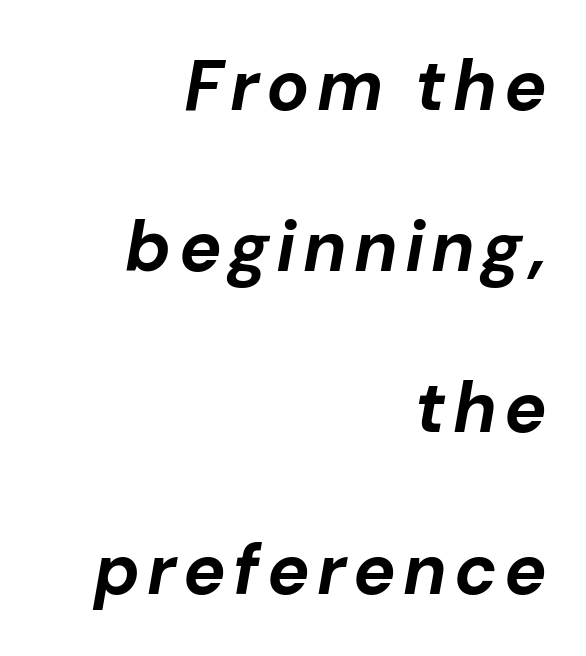
The image shows 71 px bold type, italic (leaning right); set right-aligned, loose line spacing (2.27x), not underlined; low stroke contrast and a medium x-height.
